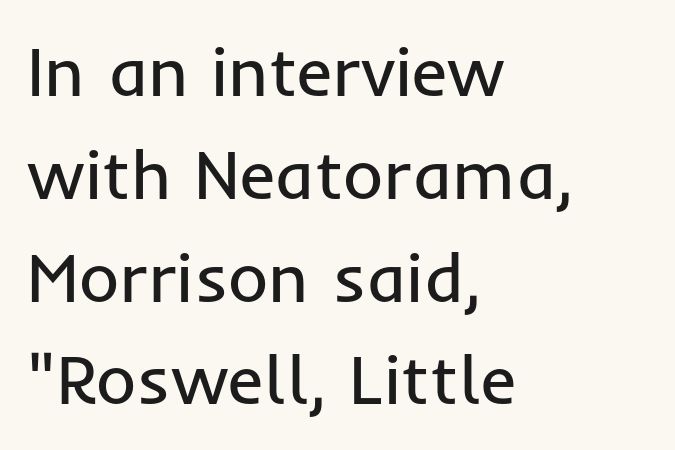
The image shows 69 px regular-weight sans-serif type, upright; set left-aligned, normal line spacing (1.49x), normal letter spacing, not underlined; low stroke contrast and a medium x-height.
